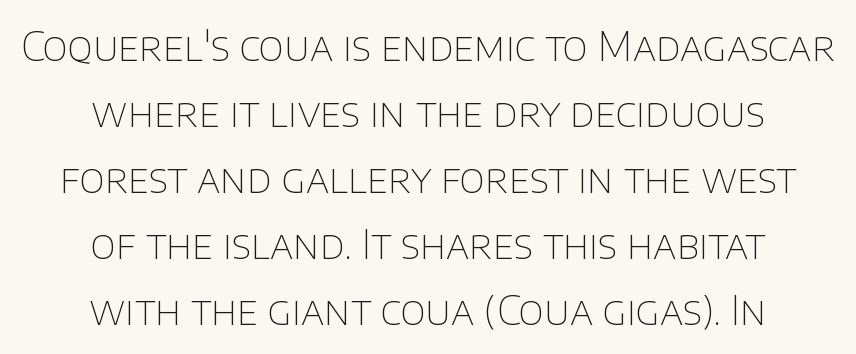
{"serif": "no", "italic": "no", "bold": "no", "weight": "thin", "width": "normal", "stroke_contrast": "low", "x_height": "large", "monospaced": "no", "underline": "no", "align": "center", "line_spacing": "normal", "line_spacing_ratio": 1.69, "letter_spacing": "normal", "letter_spacing_em": 0.0, "glyph_px": 39}
